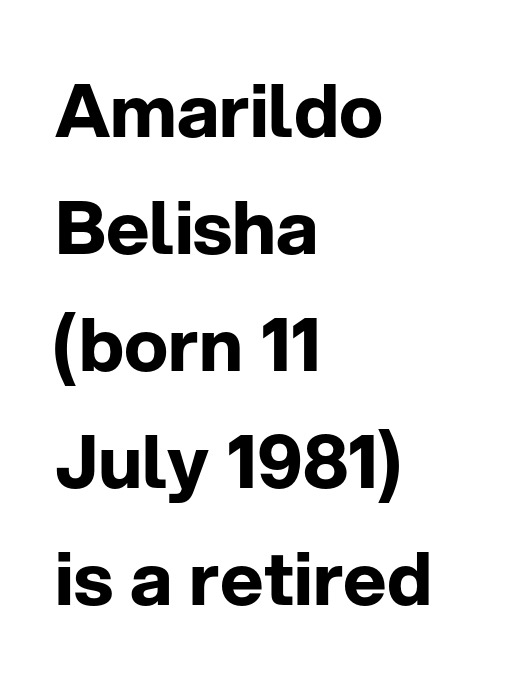
Q: Is the text bold? A: Yes.
Q: Is the text italic (slanted)? A: No, it is upright.
Q: Is the typeface a serif or a sans-serif typeface? A: Sans-serif.
Q: Is the text underlined? A: No.
Q: How is the paragraph aligned? A: Left-aligned.
Q: Is the spacing between letters normal or unusually wide? A: Normal.
Q: Is the spacing between lines tight, normal or loose? A: Normal.
Q: Width (condensed, normal, or wide)? A: Normal.
Q: Stroke contrast? A: Low.
Q: x-height? A: Medium.
Q: Monospaced? A: No.
